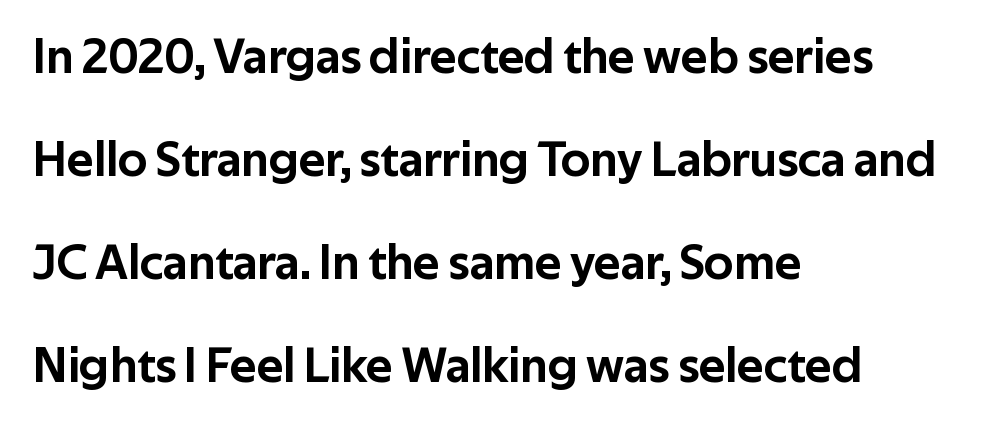
{"serif": "no", "italic": "no", "width": "normal", "stroke_contrast": "low", "x_height": "medium", "monospaced": "no", "underline": "no", "align": "left", "line_spacing": "loose", "line_spacing_ratio": 2.06, "letter_spacing": "normal", "letter_spacing_em": 0.0, "glyph_px": 50}
